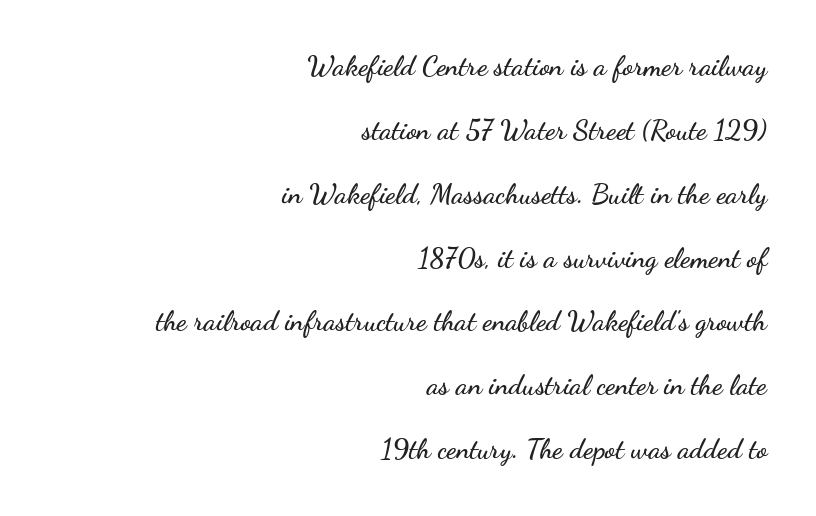
The image shows 28 px wide sans-serif type; set right-aligned, loose line spacing (2.28x), normal letter spacing, not underlined; low stroke contrast and a small x-height.
